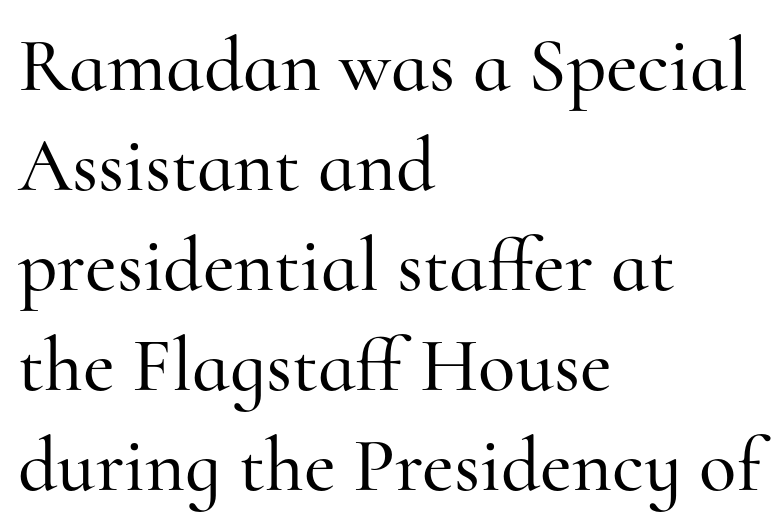
The image shows 77 px serif type, upright; set left-aligned, normal line spacing (1.3x), normal letter spacing, not underlined; high stroke contrast and a small x-height.
